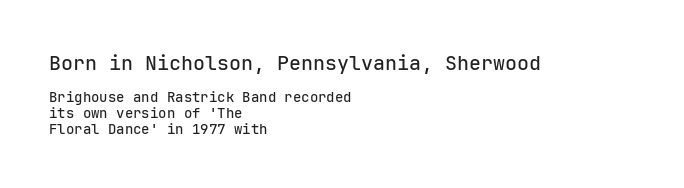
Q: Is the text italic (slanted)? A: No, it is upright.
Q: Is the text underlined? A: No.
Q: How is the paragraph aligned? A: Left-aligned.
Q: Is the spacing between letters normal or unusually wide? A: Normal.
Q: Is the spacing between lines tight, normal or loose? A: Tight.
Q: Which block of text is set in a larger size, the first (top) or the second (bottom)? A: The first (top) one.
